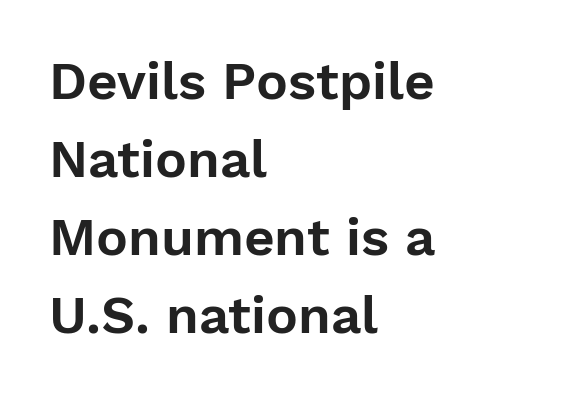
{"serif": "no", "italic": "no", "width": "normal", "stroke_contrast": "low", "x_height": "medium", "monospaced": "no", "underline": "no", "align": "left", "line_spacing": "normal", "line_spacing_ratio": 1.47, "letter_spacing": "normal", "letter_spacing_em": 0.0, "glyph_px": 53}
